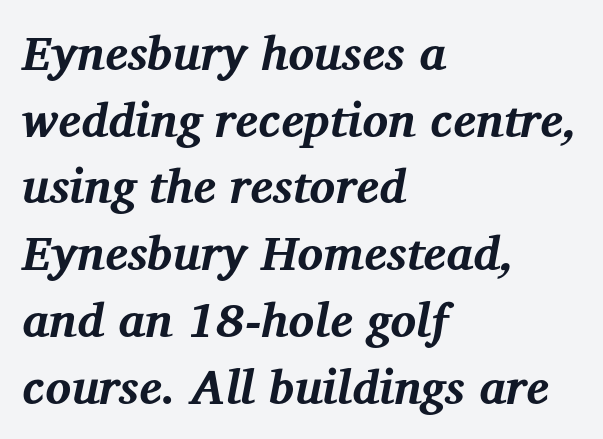
{"serif": "yes", "italic": "yes", "lean": "right", "slant_degrees": 12, "bold": "yes", "weight": "bold", "width": "normal", "stroke_contrast": "medium", "x_height": "medium", "monospaced": "no", "underline": "no", "align": "left", "line_spacing": "normal", "line_spacing_ratio": 1.39, "letter_spacing": "normal", "letter_spacing_em": 0.0, "glyph_px": 48}
